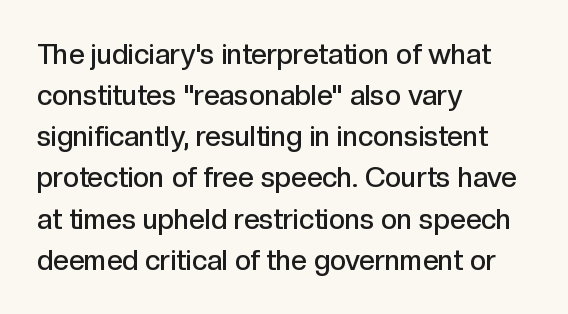
The image shows 28 px semibold sans-serif type, upright; set left-aligned, normal line spacing (1.47x), normal letter spacing, not underlined; a medium x-height.
